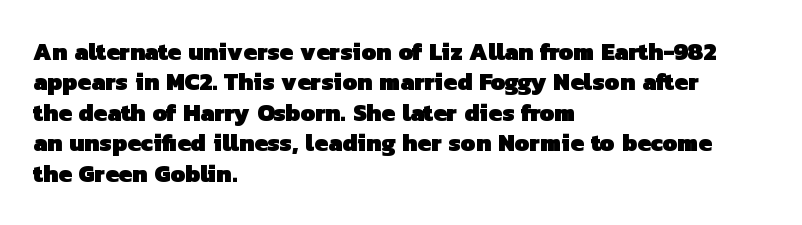
The image shows 24 px bold type; set left-aligned, normal line spacing (1.27x), normal letter spacing, not underlined.
